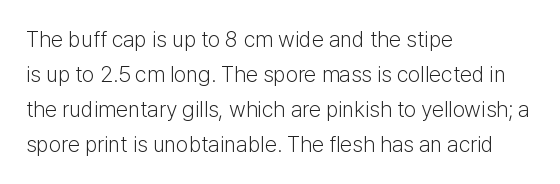
The image shows 22 px text type, upright; set left-aligned, normal line spacing (1.59x), normal letter spacing, not underlined.
